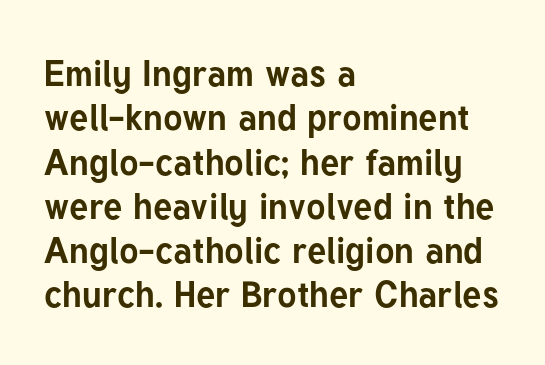
{"serif": "no", "italic": "no", "bold": "yes", "weight": "bold", "width": "normal", "stroke_contrast": "low", "x_height": "medium", "monospaced": "no", "underline": "no", "align": "left", "line_spacing_ratio": 1.23, "letter_spacing": "normal", "letter_spacing_em": 0.0, "glyph_px": 36}
